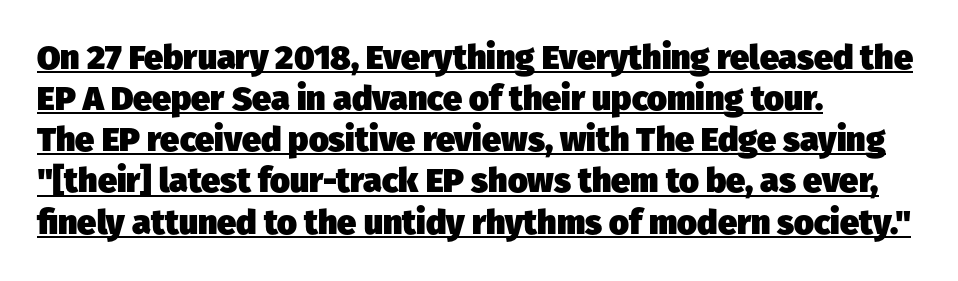
{"serif": "no", "bold": "yes", "weight": "heavy", "width": "normal", "stroke_contrast": "low", "x_height": "medium", "monospaced": "no", "underline": "yes", "align": "left", "line_spacing_ratio": 1.21, "letter_spacing": "normal", "letter_spacing_em": 0.0, "glyph_px": 34}
